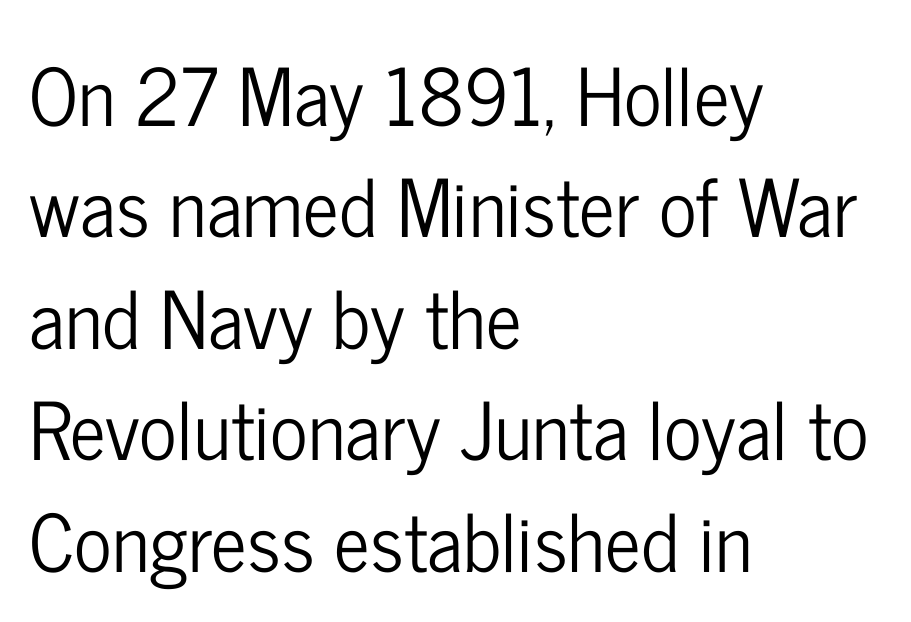
Q: Is the text italic (slanted)? A: No, it is upright.
Q: Is the typeface a serif or a sans-serif typeface? A: Sans-serif.
Q: Is the text underlined? A: No.
Q: How is the paragraph aligned? A: Left-aligned.
Q: Is the spacing between letters normal or unusually wide? A: Normal.
Q: Is the spacing between lines tight, normal or loose? A: Normal.
Q: Width (condensed, normal, or wide)? A: Condensed.
Q: Stroke contrast? A: Low.
Q: x-height? A: Medium.
Q: Monospaced? A: No.
